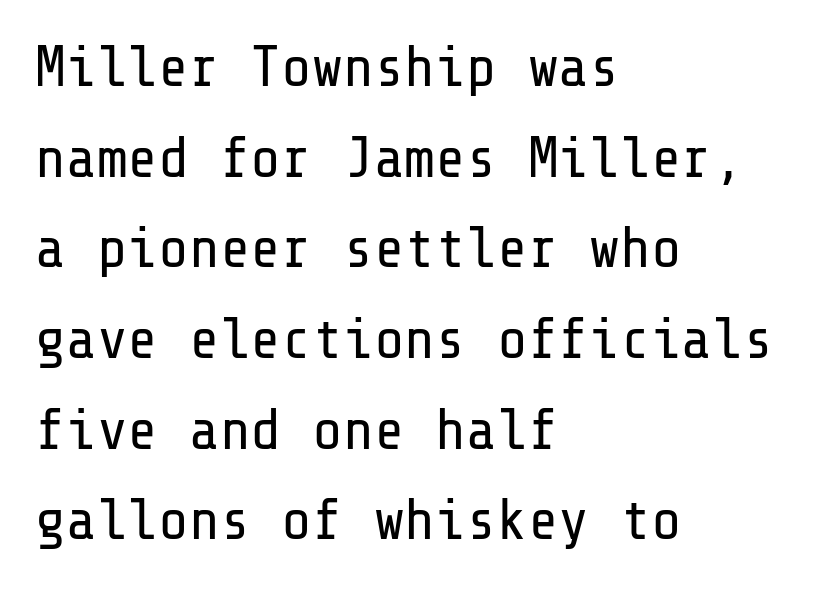
Posture: upright roman. The rendering keeps characters at their native spacing. The characters display no serif detailing; their extremities are plain. This reads as an unemphasized weight, regular at the heaviest. Lines of text with bare space underneath. Which margin do the lines hug? The left one — the right edge is uneven.
